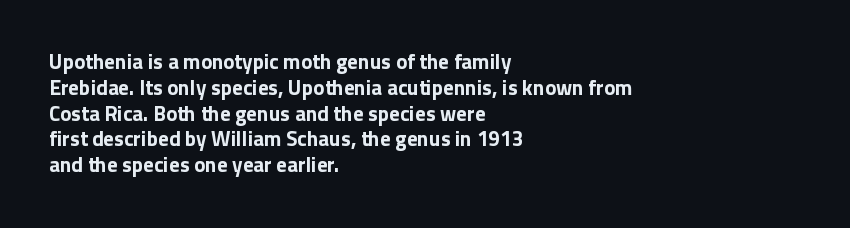
The image shows 21 px bold type, upright; set left-aligned, line spacing 1.23x, normal letter spacing, not underlined.
